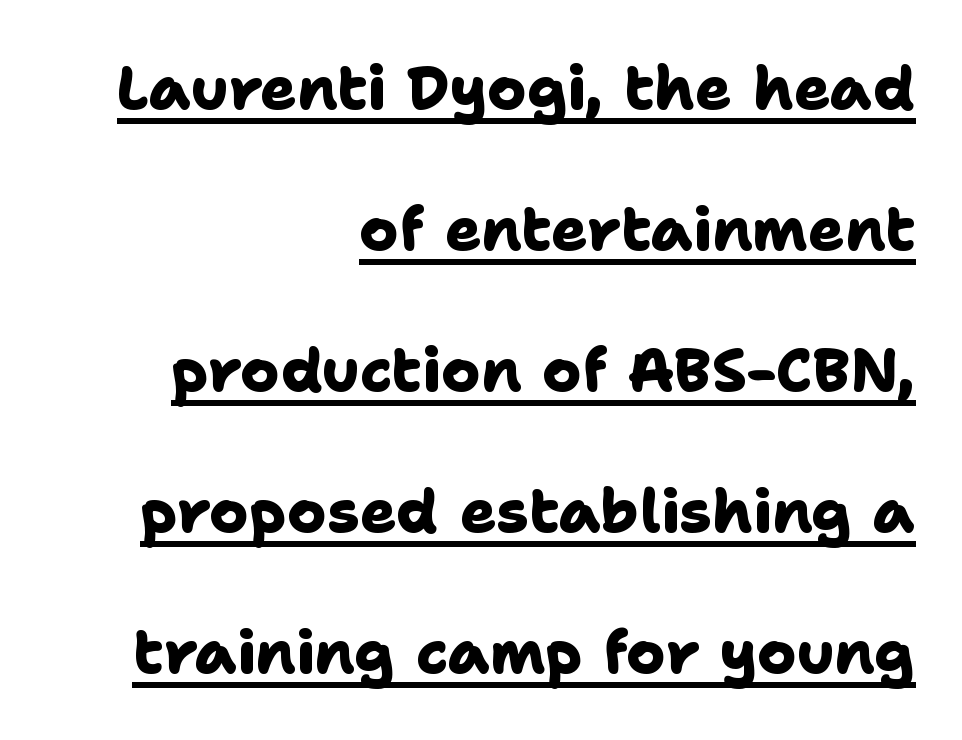
{"serif": "no", "bold": "yes", "weight": "heavy", "width": "normal", "stroke_contrast": "low", "x_height": "medium", "monospaced": "no", "underline": "yes", "align": "right", "line_spacing": "loose", "line_spacing_ratio": 2.35, "letter_spacing": "normal", "letter_spacing_em": 0.0, "glyph_px": 60}
